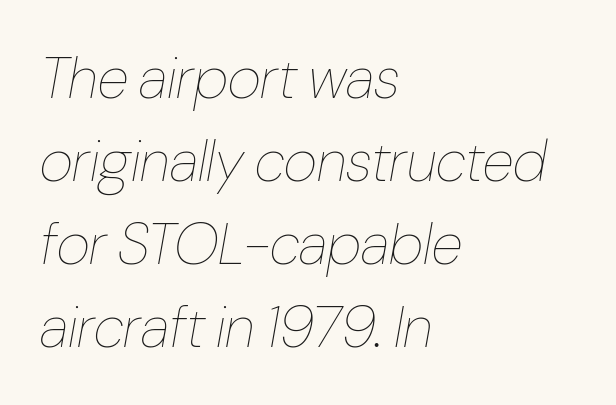
Compared with typical body copy, the letter spacing here is the same. Compared with a centered layout, this one pins lines to the left instead. Horizontal bands of white between lines are of average thickness. Glance below the letters and you will spot only blank space. There's an unmistakable incline to the writing here. A quiet, ordinary-to-light weight characterises the typeface.
